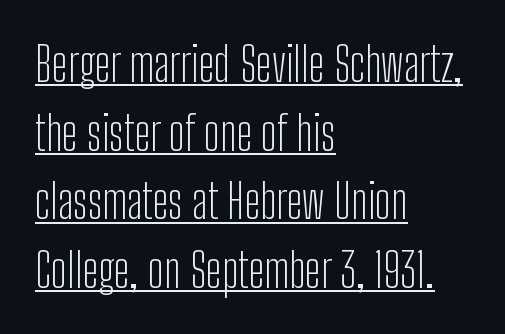
Casual observation: everything's shoved over to the left. Rendered with straight, roman letterforms. Stems and bowls with no extra thickness — not bold. Notice how descenders clear the ascenders below comfortably — that's standard leading.
